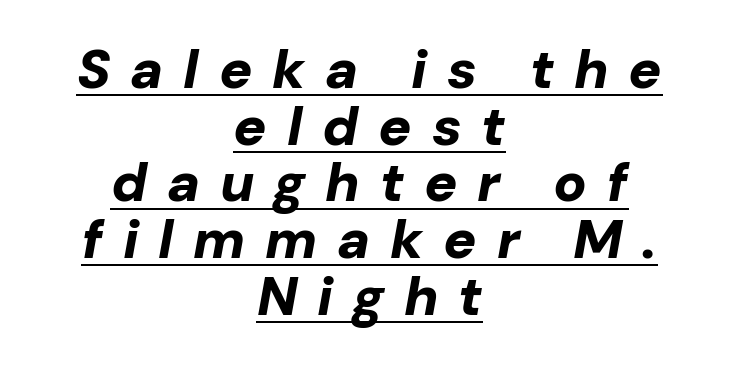
The image shows 55 px bold type, italic (leaning right); set centered, tight line spacing (1.03x), unusually wide letter spacing (+0.36 em), underlined; low stroke contrast and a medium x-height.
